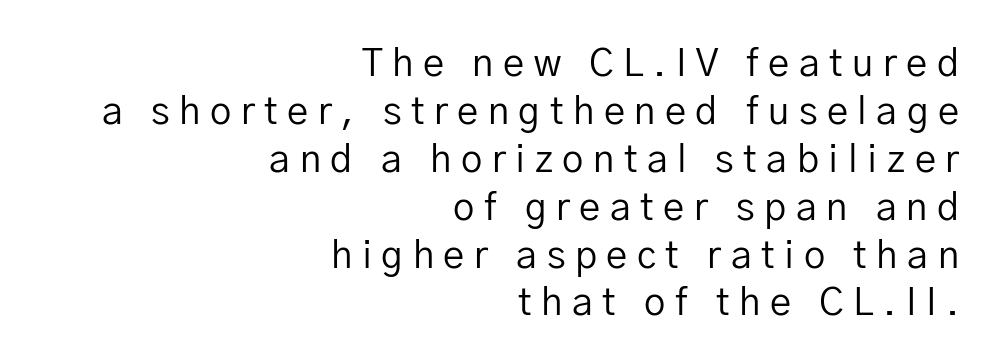
{"serif": "no", "italic": "no", "bold": "no", "weight": "regular", "width": "normal", "stroke_contrast": "low", "x_height": "medium", "monospaced": "no", "underline": "no", "align": "right", "line_spacing": "normal", "line_spacing_ratio": 1.26, "letter_spacing": "wide", "letter_spacing_em": 0.25, "glyph_px": 38}
